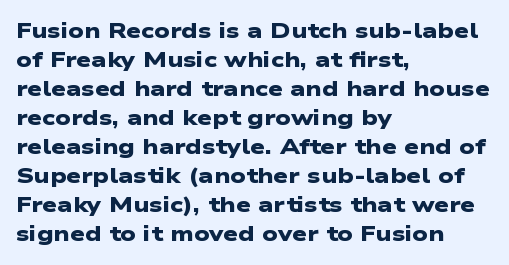
The image shows 21 px bold type; set left-aligned, normal line spacing (1.38x), normal letter spacing, not underlined.
